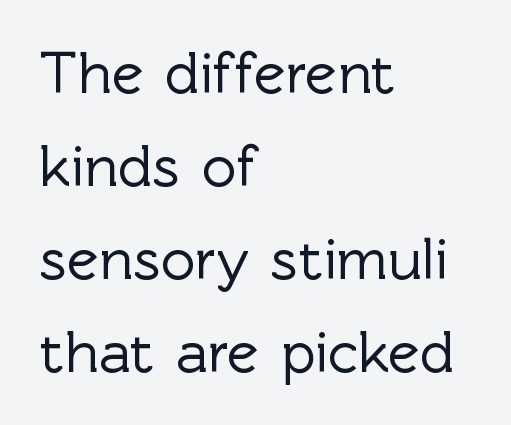
The image shows 60 px sans-serif type, upright; set left-aligned, normal line spacing (1.55x), normal letter spacing, not underlined; a medium x-height.
